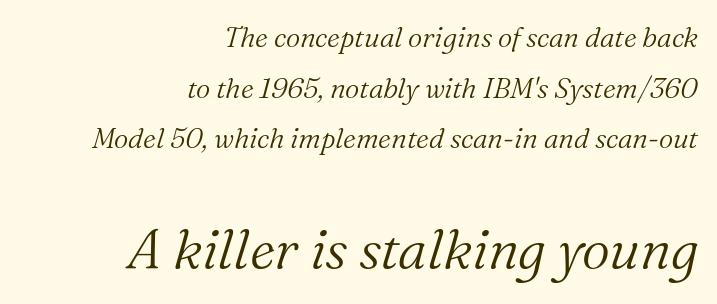
Q: Is the text bold? A: No.
Q: Is the text italic (slanted)? A: Yes, it leans right by about 16 degrees.
Q: Is the typeface a serif or a sans-serif typeface? A: Serif.
Q: Is the text underlined? A: No.
Q: How is the paragraph aligned? A: Right-aligned.
Q: Is the spacing between letters normal or unusually wide? A: Normal.
Q: Which block of text is set in a larger size, the first (top) or the second (bottom)? A: The second (bottom) one.
Q: Width (condensed, normal, or wide)? A: Normal.
Q: Stroke contrast? A: Medium.
Q: x-height? A: Medium.
Q: Monospaced? A: No.
